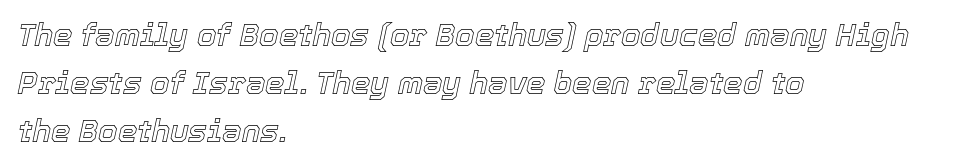
Q: Is the text italic (slanted)? A: Yes, it leans right by about 12 degrees.
Q: Is the text underlined? A: No.
Q: How is the paragraph aligned? A: Left-aligned.
Q: Is the spacing between letters normal or unusually wide? A: Normal.
Q: Is the spacing between lines tight, normal or loose? A: Normal.
Q: Width (condensed, normal, or wide)? A: Normal.
Q: x-height? A: Medium.
Q: Monospaced? A: No.
